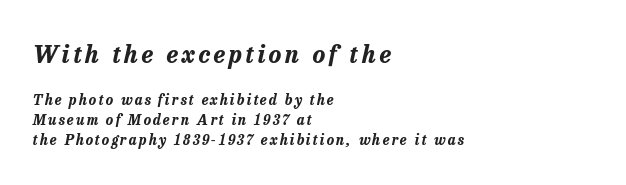
{"italic": "yes", "lean": "right", "slant_degrees": 13, "bold": "yes", "underline": "no", "align": "left", "line_spacing": "normal", "line_spacing_ratio": 1.44, "larger_block": "first", "size_ratio": 1.71, "glyph_px": 24}
